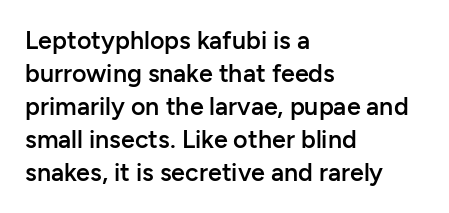
{"italic": "no", "bold": "semi", "underline": "no", "align": "left", "line_spacing": "normal", "line_spacing_ratio": 1.32, "letter_spacing": "normal", "letter_spacing_em": 0.0, "glyph_px": 25}
